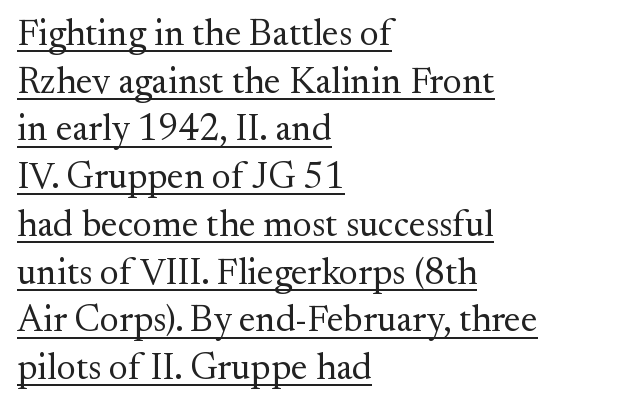
{"serif": "yes", "italic": "no", "bold": "no", "weight": "regular", "width": "normal", "stroke_contrast": "medium", "x_height": "small", "monospaced": "no", "underline": "yes", "align": "left", "line_spacing": "normal", "line_spacing_ratio": 1.29, "letter_spacing": "normal", "letter_spacing_em": 0.0, "glyph_px": 37}
